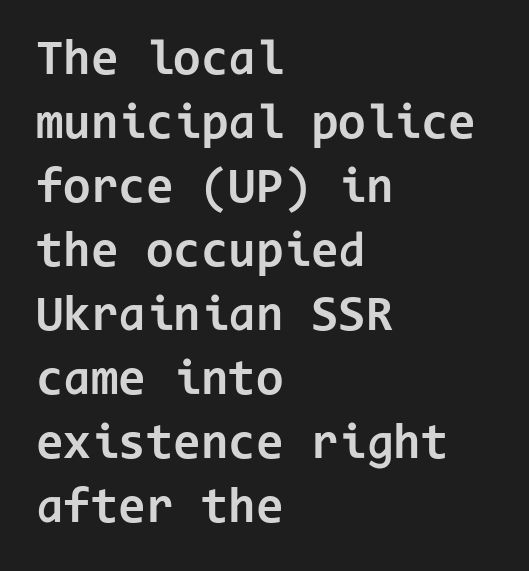
{"serif": "no", "italic": "no", "bold": "yes", "weight": "bold", "width": "normal", "stroke_contrast": "low", "x_height": "medium", "monospaced": "yes", "underline": "no", "align": "left", "line_spacing": "normal", "line_spacing_ratio": 1.28, "letter_spacing": "normal", "letter_spacing_em": 0.0, "glyph_px": 50}
